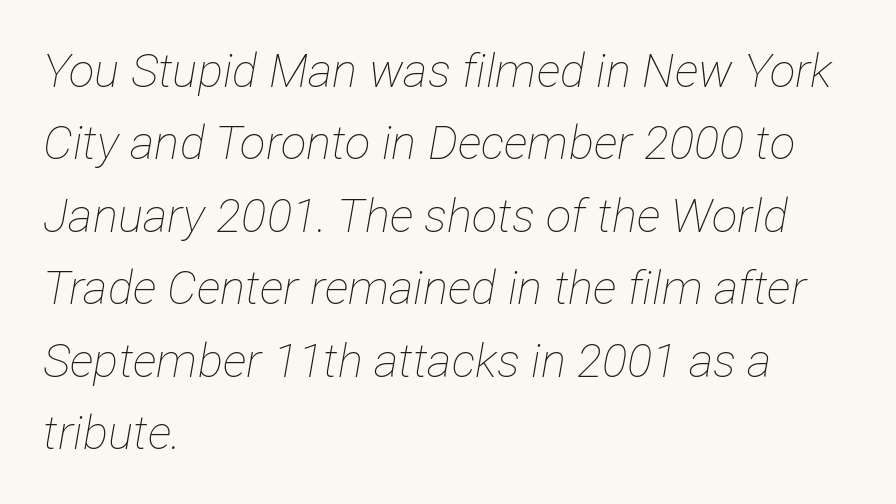
{"italic": "yes", "lean": "right", "slant_degrees": 12, "bold": "no", "weight": "thin", "width": "condensed", "stroke_contrast": "low", "x_height": "medium", "monospaced": "no", "underline": "no", "align": "left", "line_spacing": "normal", "line_spacing_ratio": 1.54, "letter_spacing": "normal", "letter_spacing_em": 0.0, "glyph_px": 47}
